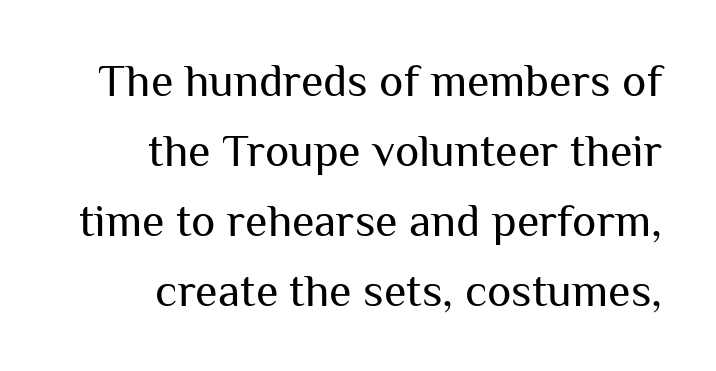
The image shows 46 px regular-weight sans-serif type, upright; set right-aligned, normal line spacing (1.52x), normal letter spacing, not underlined; medium stroke contrast and a medium x-height.
